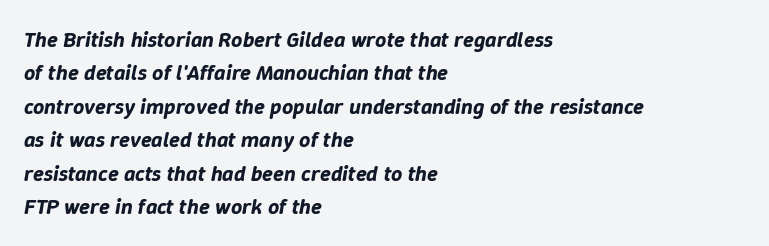
Q: Is the text italic (slanted)? A: Yes, it leans right by about 9 degrees.
Q: Is the text underlined? A: No.
Q: How is the paragraph aligned? A: Left-aligned.
Q: Is the spacing between letters normal or unusually wide? A: Normal.
Q: Is the spacing between lines tight, normal or loose? A: Normal.
